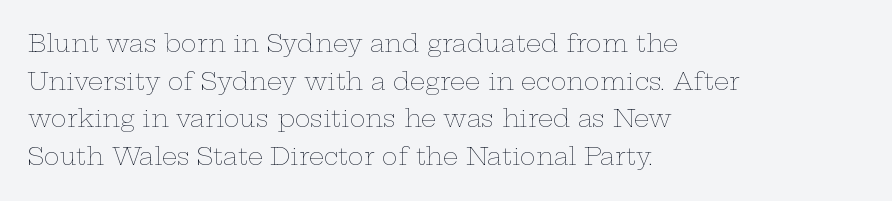
The image shows 24 px text type, upright; set left-aligned, normal line spacing (1.57x), normal letter spacing, not underlined.
